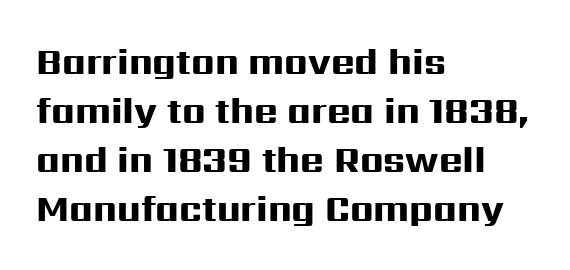
The image shows 36 px heavy, wide sans-serif type, upright; set left-aligned, normal line spacing (1.36x), normal letter spacing, not underlined; high stroke contrast and a medium x-height.
